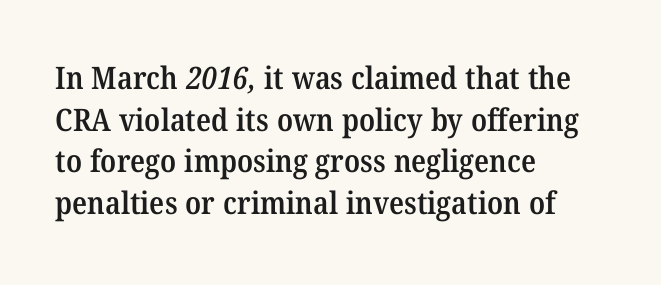
Q: Is the text bold? A: Semi-bold.
Q: Is the typeface a serif or a sans-serif typeface? A: Serif.
Q: Is the text underlined? A: No.
Q: How is the paragraph aligned? A: Left-aligned.
Q: Is the spacing between letters normal or unusually wide? A: Normal.
Q: Is the spacing between lines tight, normal or loose? A: Normal.
Q: Width (condensed, normal, or wide)? A: Normal.
Q: Stroke contrast? A: Medium.
Q: x-height? A: Medium.
Q: Monospaced? A: No.
